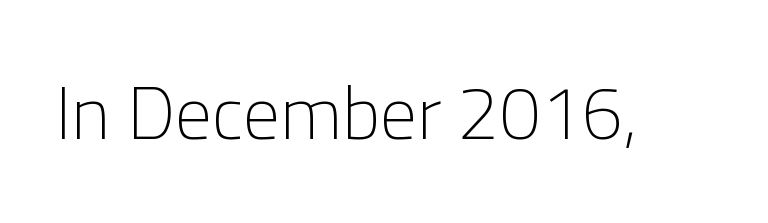
The image shows 74 px light sans-serif type, upright; set normal letter spacing, not underlined; low stroke contrast and a medium x-height.
